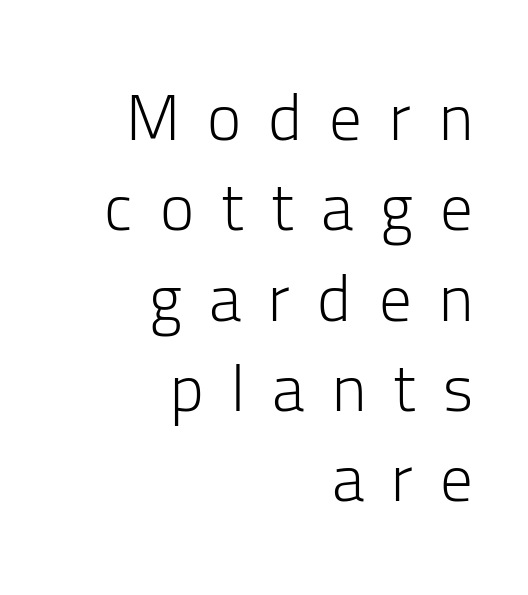
The image shows 65 px light sans-serif type, upright; set right-aligned, normal line spacing (1.39x), unusually wide letter spacing (+0.42 em), not underlined; low stroke contrast and a medium x-height.
